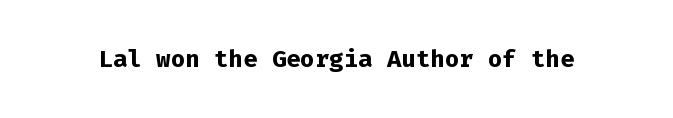
Q: Is the text bold? A: Yes.
Q: Is the text italic (slanted)? A: No, it is upright.
Q: Is the text underlined? A: No.
Q: Is the spacing between letters normal or unusually wide? A: Normal.
